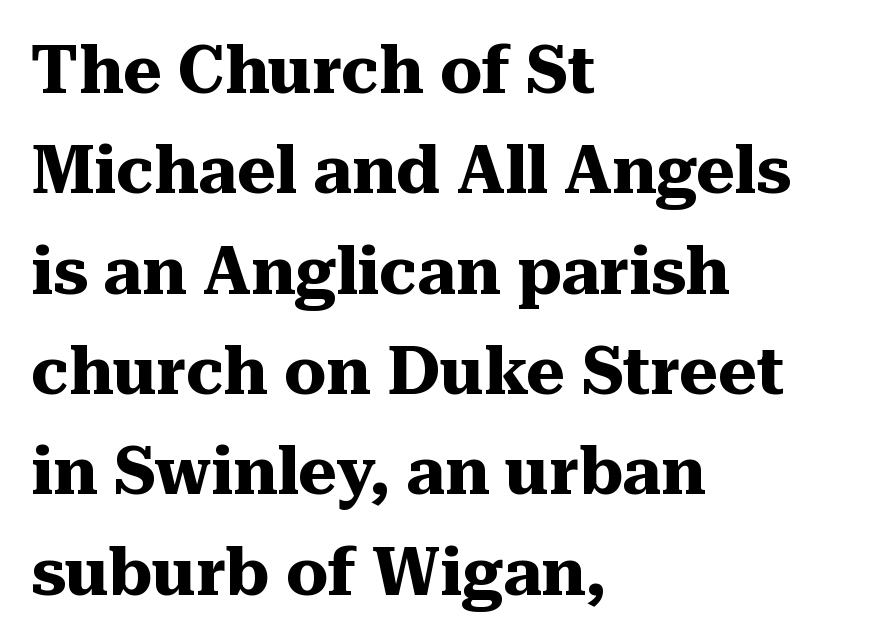
The image shows 66 px heavy serif type, upright; set left-aligned, normal line spacing (1.52x), normal letter spacing, not underlined; medium stroke contrast and a medium x-height.
